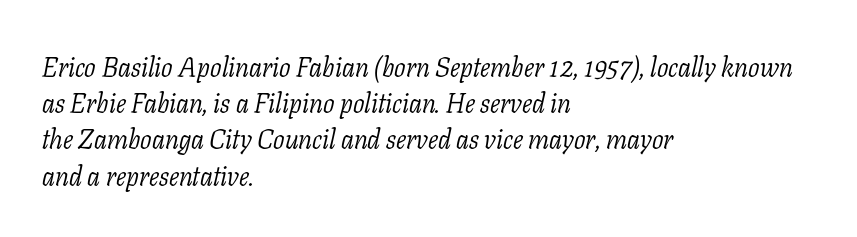
The typesetter chose a ragged-right arrangement here. Check under the words: just untouched page. The letters look calm and open, with moderate or lighter stems. Rendered with sloped, italic letterforms. Letter spacing: default.
